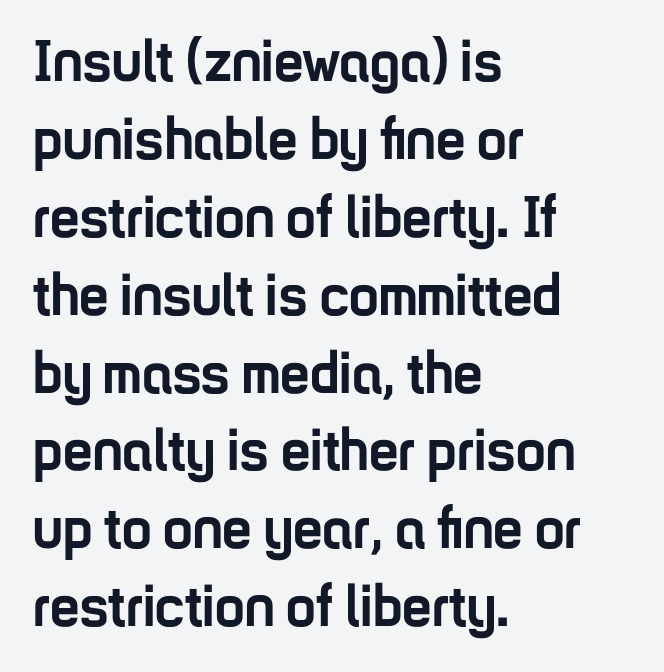
Underlining? Definitely not there. Evenly set lines give the paragraph a standard silhouette. These lines were composed using upright roman letters. The passage shown is typed in a proportional face where columns would drift.
